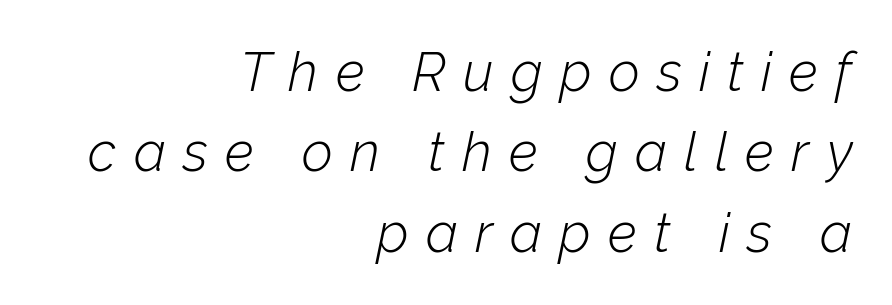
This sample has the flowing, uneven cadence of proportional lettering. Evenly set lines give the paragraph a standard silhouette. On a weight scale, this lands at 450 or below. The line texture is sparse and dotted thanks to wide tracking. Alignment: flush right.
